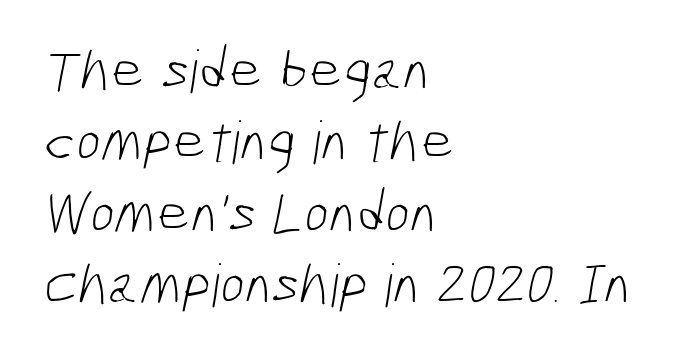
You could not count columns in this text — the font is proportionally spaced. The face used here is rendered with its standard letterfit. Descender tails drop into unmarked territory. No feet cap the strokes, marking this as sans-serif type. Letters have the restrained weight of plain body copy at most.
